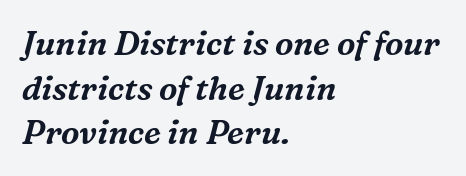
{"serif": "yes", "italic": "yes", "lean": "right", "slant_degrees": 16, "width": "normal", "stroke_contrast": "medium", "x_height": "medium", "monospaced": "no", "underline": "no", "align": "left", "line_spacing": "normal", "line_spacing_ratio": 1.35, "letter_spacing": "normal", "letter_spacing_em": 0.0, "glyph_px": 33}
